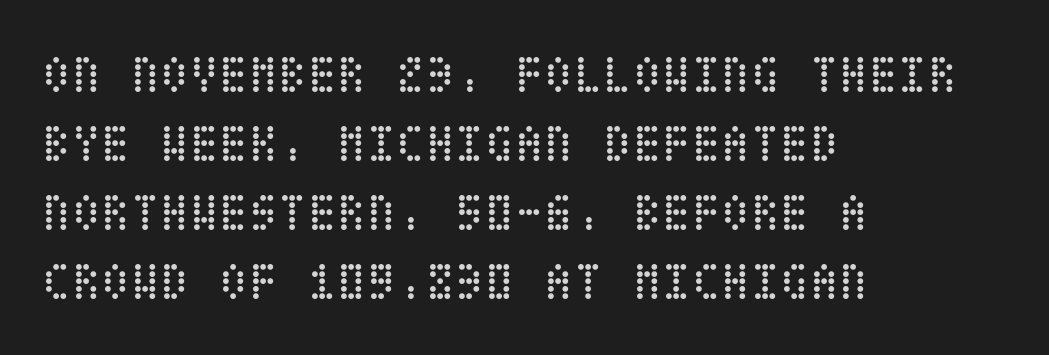
{"italic": "no", "bold": "no", "weight": "regular", "width": "condensed", "stroke_contrast": "low", "x_height": "large", "underline": "no", "align": "left", "line_spacing": "normal", "line_spacing_ratio": 1.28, "letter_spacing": "normal", "letter_spacing_em": 0.0, "glyph_px": 54}
